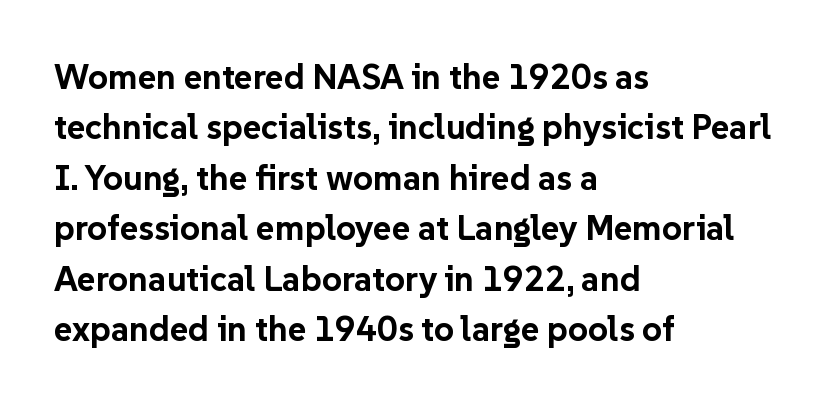
{"serif": "no", "italic": "no", "bold": "yes", "weight": "bold", "width": "normal", "stroke_contrast": "low", "x_height": "medium", "monospaced": "no", "underline": "no", "align": "left", "line_spacing": "normal", "line_spacing_ratio": 1.44, "letter_spacing": "normal", "letter_spacing_em": 0.0, "glyph_px": 35}
